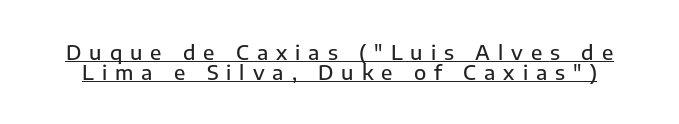
Q: Is the text bold? A: Semi-bold.
Q: Is the text italic (slanted)? A: No, it is upright.
Q: Is the text underlined? A: Yes.
Q: Is the spacing between letters normal or unusually wide? A: Unusually wide.
Q: Is the spacing between lines tight, normal or loose? A: Tight.
